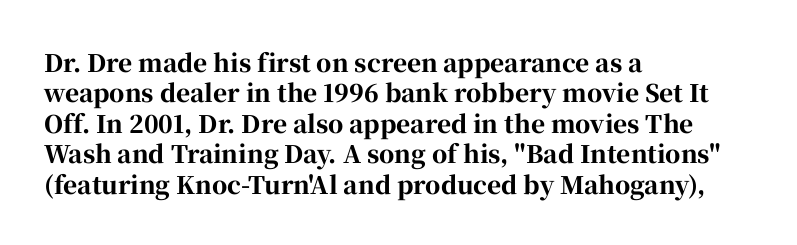
{"italic": "no", "bold": "yes", "underline": "no", "align": "left", "line_spacing": "normal", "line_spacing_ratio": 1.27, "letter_spacing": "normal", "letter_spacing_em": 0.0, "glyph_px": 24}
